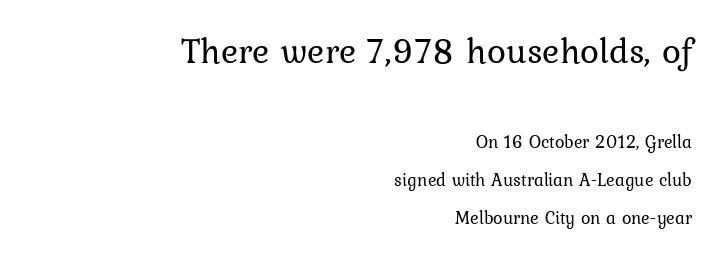
The axis of the letterforms is exactly vertical. Here the designer chose a conventional face with non-uniform glyph widths. Standard letterfit; no display-style spreading of the glyphs. The words here are not underlined. Block one is the big one; block two sits smaller underneath. Vertically, the passage feels expansive, rows floating well apart.
